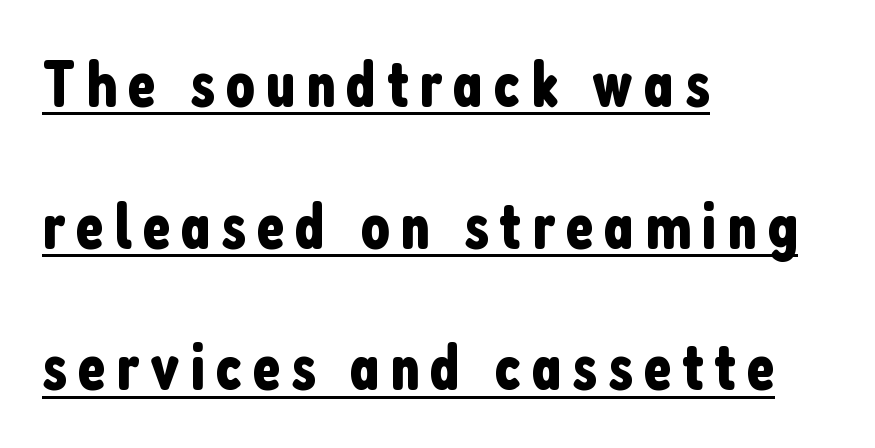
{"serif": "no", "italic": "no", "width": "condensed", "stroke_contrast": "low", "x_height": "medium", "monospaced": "no", "underline": "yes", "align": "left", "line_spacing": "loose", "line_spacing_ratio": 2.18, "glyph_px": 65}
